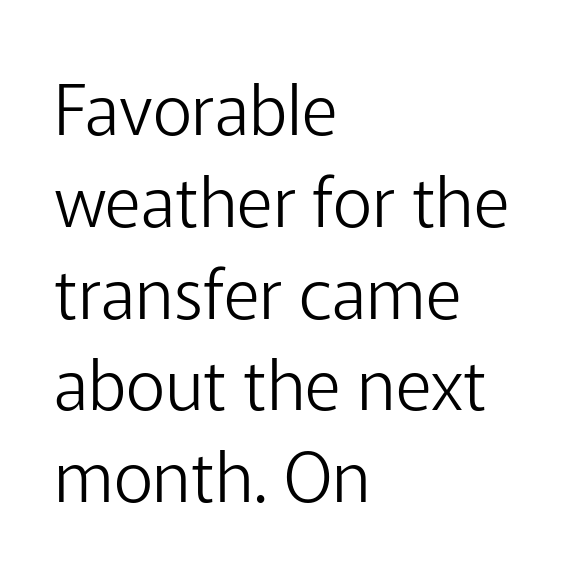
Standard letterfit; no display-style spreading of the glyphs. Weight: regular or lighter. Posture: vertical. Note the varied advance widths — an 'i' is clearly narrower than an 'm'. The glyphs are unaccompanied by any horizontal stroke below them. What kind of face is this? One without serifs — a sans.
